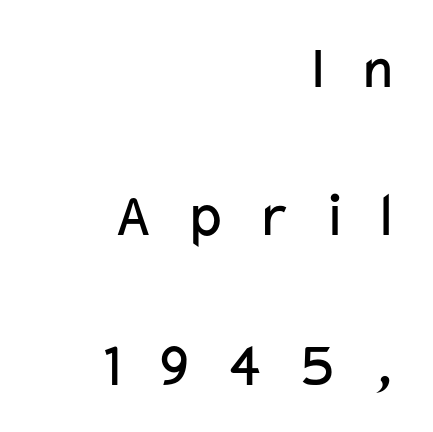
The rendering shows plain stroke endings on the letterforms — a sans-serif design. Varying glyph widths throughout — classic text-font behaviour. The paragraph has a hard right edge and a soft left edge. The lettering holds an erect, upright posture throughout. Bold? No — there's no thickening of the strokes.
